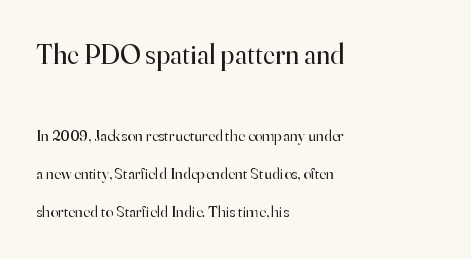
Q: Is the text bold? A: No.
Q: Is the text italic (slanted)? A: No, it is upright.
Q: Is the typeface a serif or a sans-serif typeface? A: Serif.
Q: Is the text underlined? A: No.
Q: How is the paragraph aligned? A: Left-aligned.
Q: Is the spacing between letters normal or unusually wide? A: Normal.
Q: Is the spacing between lines tight, normal or loose? A: Loose.
Q: Which block of text is set in a larger size, the first (top) or the second (bottom)? A: The first (top) one.
Q: Width (condensed, normal, or wide)? A: Normal.
Q: Stroke contrast? A: High.
Q: x-height? A: Small.
Q: Monospaced? A: No.
